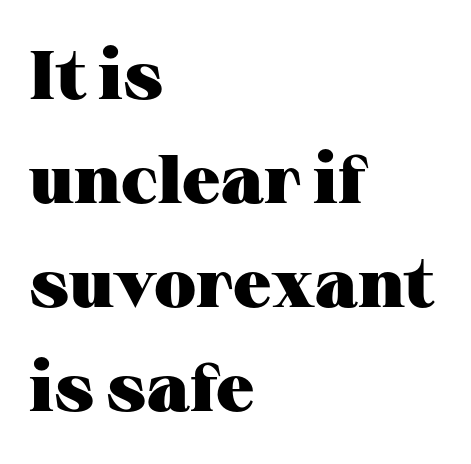
{"serif": "yes", "italic": "no", "bold": "yes", "weight": "heavy", "width": "wide", "stroke_contrast": "medium", "x_height": "medium", "monospaced": "no", "underline": "no", "align": "left", "line_spacing": "normal", "line_spacing_ratio": 1.53, "letter_spacing": "normal", "letter_spacing_em": 0.0, "glyph_px": 68}
